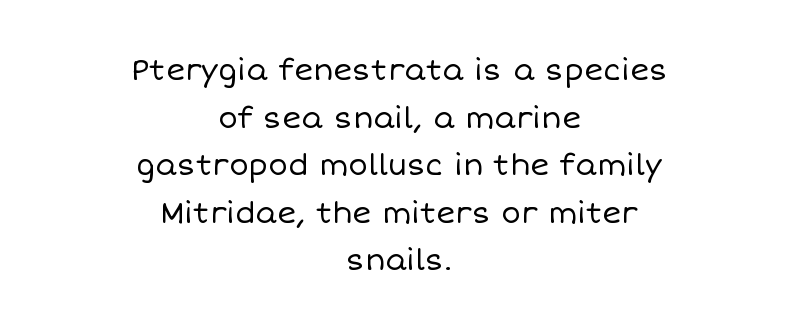
The image shows 29 px regular-weight type, upright; set centered, normal line spacing (1.64x), normal letter spacing, not underlined; low stroke contrast and a large x-height.
